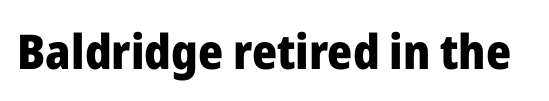
{"serif": "no", "italic": "no", "bold": "yes", "weight": "heavy", "width": "normal", "stroke_contrast": "low", "x_height": "medium", "monospaced": "no", "underline": "no", "letter_spacing": "normal", "letter_spacing_em": 0.0, "glyph_px": 48}
